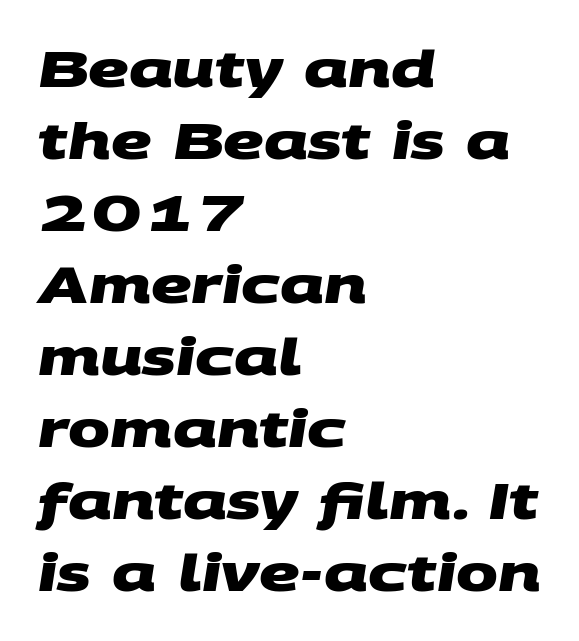
The tracking reads as untouched default to a designer's eye. The space beneath each line is pristine and unruled. These lines carry a lot of weight — the face is fully bold. The font family rendered here belongs to the sans-serif group. Is this a fixed-width face? No — the glyphs have proportional, varying widths.
